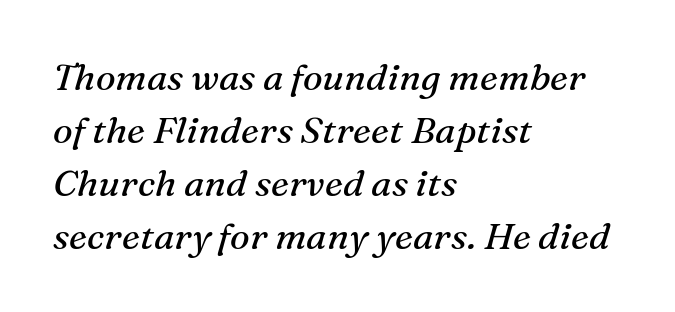
{"serif": "yes", "italic": "yes", "lean": "right", "slant_degrees": 16, "bold": "no", "weight": "regular", "width": "normal", "stroke_contrast": "medium", "x_height": "medium", "monospaced": "no", "underline": "no", "align": "left", "line_spacing": "normal", "line_spacing_ratio": 1.43, "letter_spacing": "normal", "letter_spacing_em": 0.0, "glyph_px": 37}
